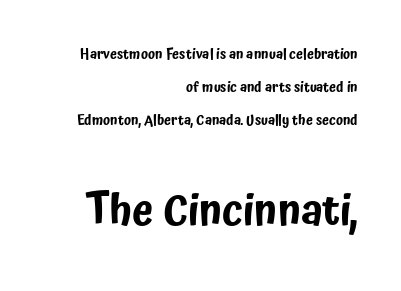
Classification — sans serif. How are the letters spaced? Ordinarily, with no added tracking. These lines are set flush right with a ragged left edge. The composition opens small and finishes big. Students, observe: this is what heavily led, spacious text looks like. Italic? Not at all — the glyphs are vertical.
